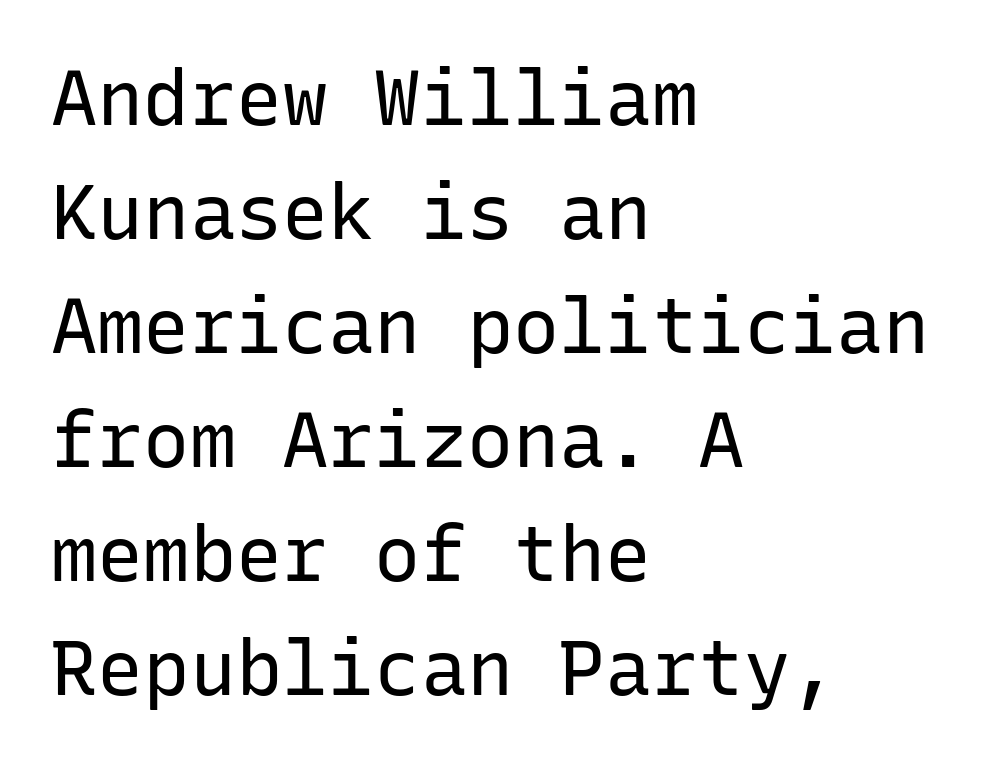
{"serif": "no", "italic": "no", "bold": "no", "weight": "regular", "width": "normal", "stroke_contrast": "low", "x_height": "medium", "monospaced": "yes", "underline": "no", "align": "left", "line_spacing": "normal", "line_spacing_ratio": 1.48, "letter_spacing": "normal", "letter_spacing_em": 0.0, "glyph_px": 77}
